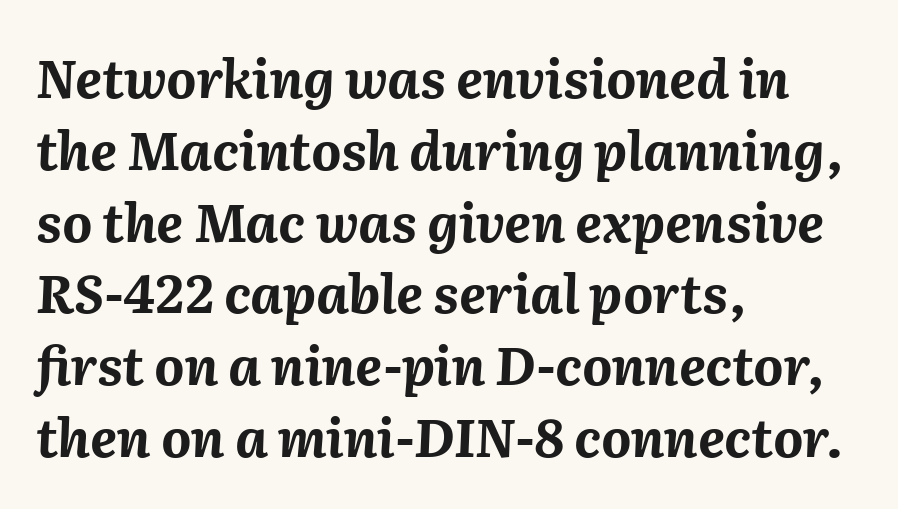
This sample uses an oblique cut, with every glyph tilted off the vertical. Caption: bold face, heavy strokes. Summary of vertical rhythm: regular, with standard interline spacing. Tracking here is standard; glyphs follow each other at the usual distance. The lines are quadded left. Proportional: the letters do not fall into vertical columns.
